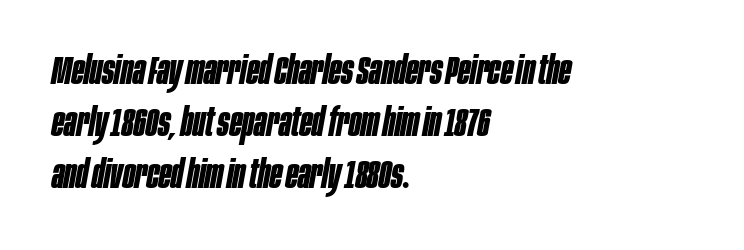
{"italic": "yes", "lean": "right", "slant_degrees": 10, "bold": "yes", "weight": "bold", "width": "condensed", "stroke_contrast": "low", "x_height": "large", "monospaced": "no", "underline": "no", "align": "left", "line_spacing": "normal", "line_spacing_ratio": 1.3, "letter_spacing": "normal", "letter_spacing_em": 0.0, "glyph_px": 40}
